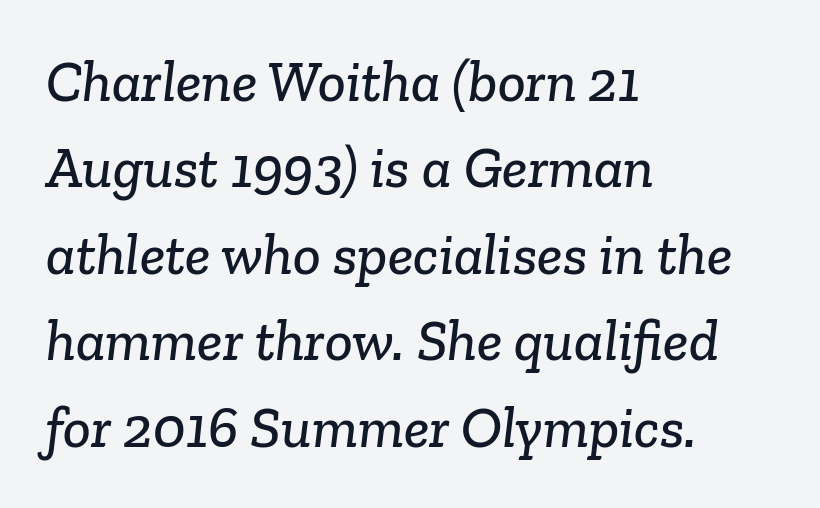
{"serif": "yes", "width": "normal", "stroke_contrast": "low", "x_height": "medium", "monospaced": "no", "underline": "no", "align": "left", "line_spacing": "normal", "line_spacing_ratio": 1.49, "letter_spacing": "normal", "letter_spacing_em": 0.0, "glyph_px": 58}
